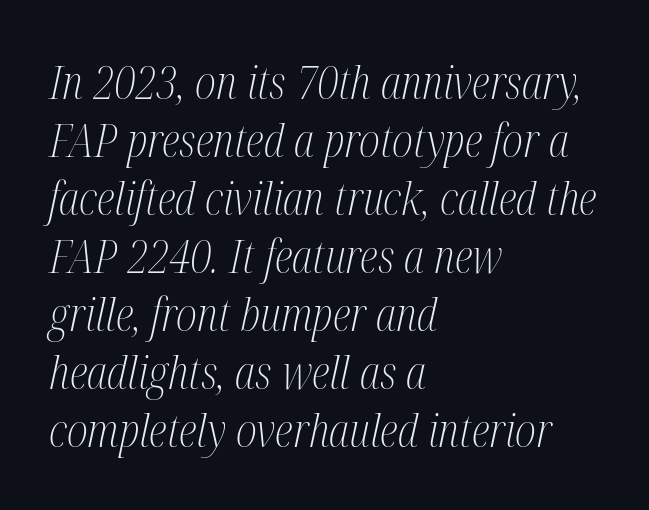
The image shows 46 px light, condensed serif type, italic (leaning right); set left-aligned, normal line spacing (1.26x), normal letter spacing, not underlined; medium stroke contrast and a medium x-height.
